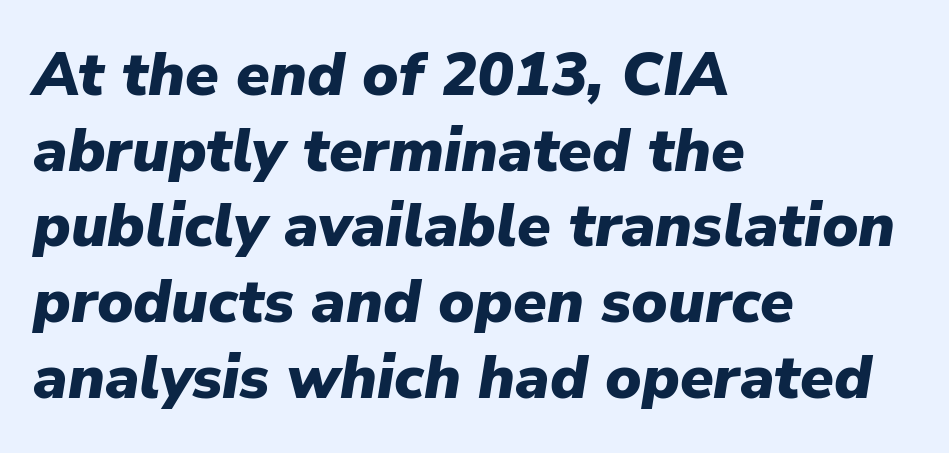
{"italic": "yes", "lean": "right", "slant_degrees": 9, "bold": "yes", "weight": "heavy", "width": "normal", "stroke_contrast": "low", "x_height": "medium", "monospaced": "no", "underline": "no", "align": "left", "line_spacing_ratio": 1.24, "letter_spacing": "normal", "letter_spacing_em": 0.0, "glyph_px": 61}
